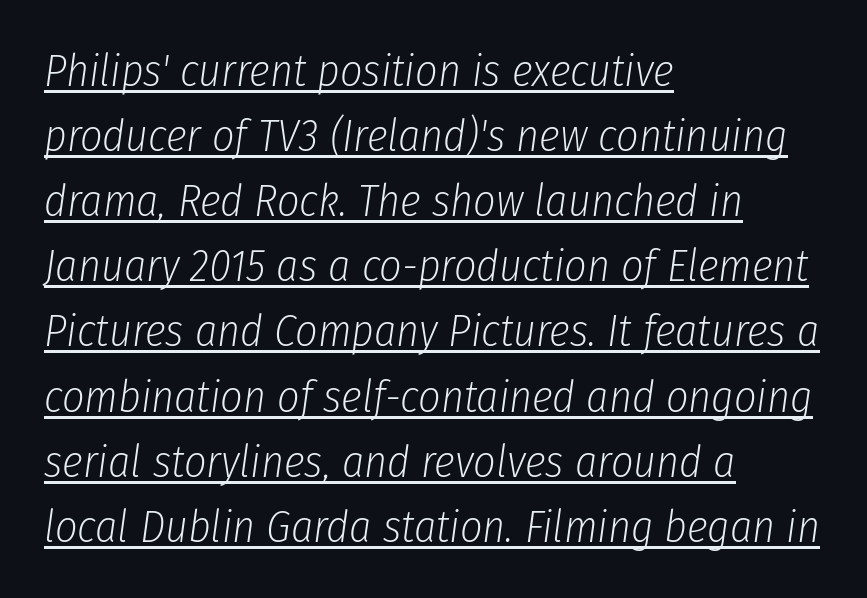
The image shows 44 px light, condensed type, italic (leaning right); set left-aligned, normal line spacing (1.48x), normal letter spacing, underlined; low stroke contrast and a medium x-height.
